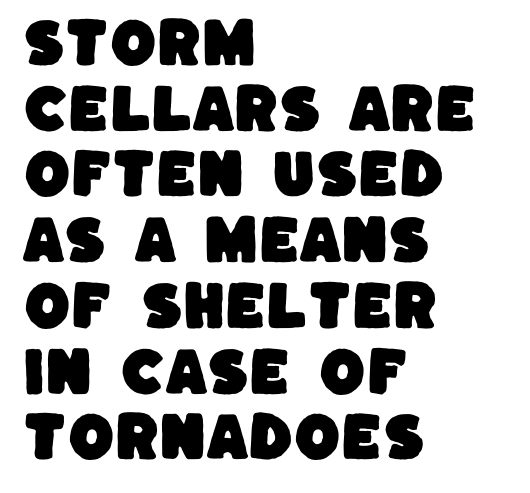
The image shows 53 px sans-serif type; set left-aligned, line spacing 1.24x, normal letter spacing, not underlined; low stroke contrast and a large x-height.
